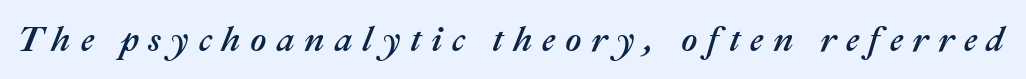
The image shows 35 px text type, italic (leaning right); set unusually wide letter spacing (+0.28 em), not underlined; medium stroke contrast and a medium x-height.
